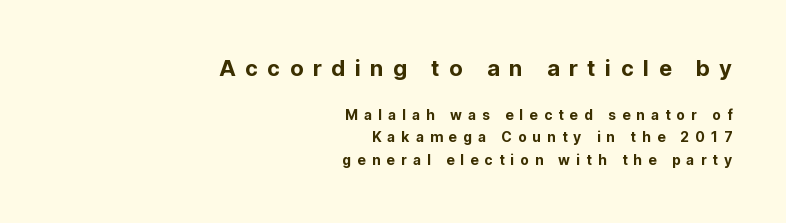
Has an underline been added? It has not. Does the leading feel generous? No, just average. Is the lower block the larger one? No — the upper block carries the bigger type. These lines are set flush right with a ragged left edge. The tracking jumps out immediately: characters are airy and widely separated. Posture: vertical.
